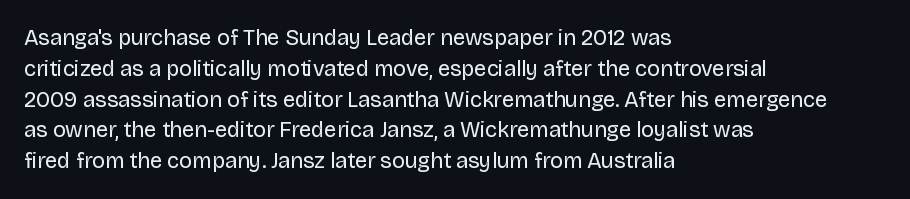
{"italic": "no", "bold": "no", "underline": "no", "align": "left", "line_spacing": "normal", "line_spacing_ratio": 1.4, "letter_spacing": "normal", "letter_spacing_em": 0.0, "glyph_px": 22}
